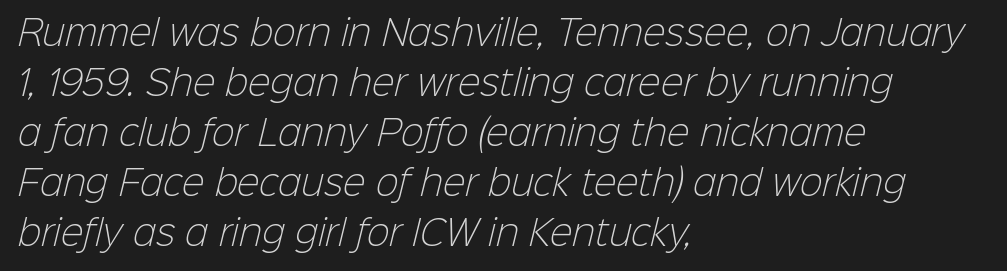
The image shows 34 px light sans-serif type; set left-aligned, normal line spacing (1.47x), normal letter spacing, not underlined; low stroke contrast and a medium x-height.
